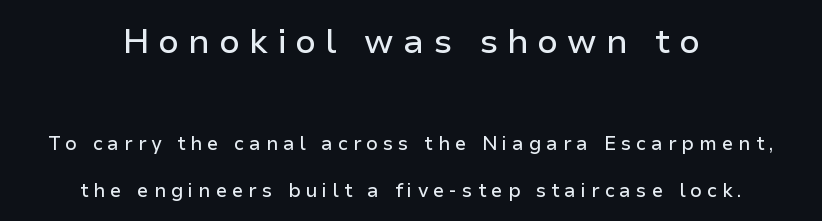
The gap between lines stays unmarked. You could not count columns in this text — the font is proportionally spaced. This is the regular roman posture of the typeface. The rendering inserts visible extra space after every character. A sans-serif font was chosen for this passage. Caption: multi-line text, centered on the measure.
